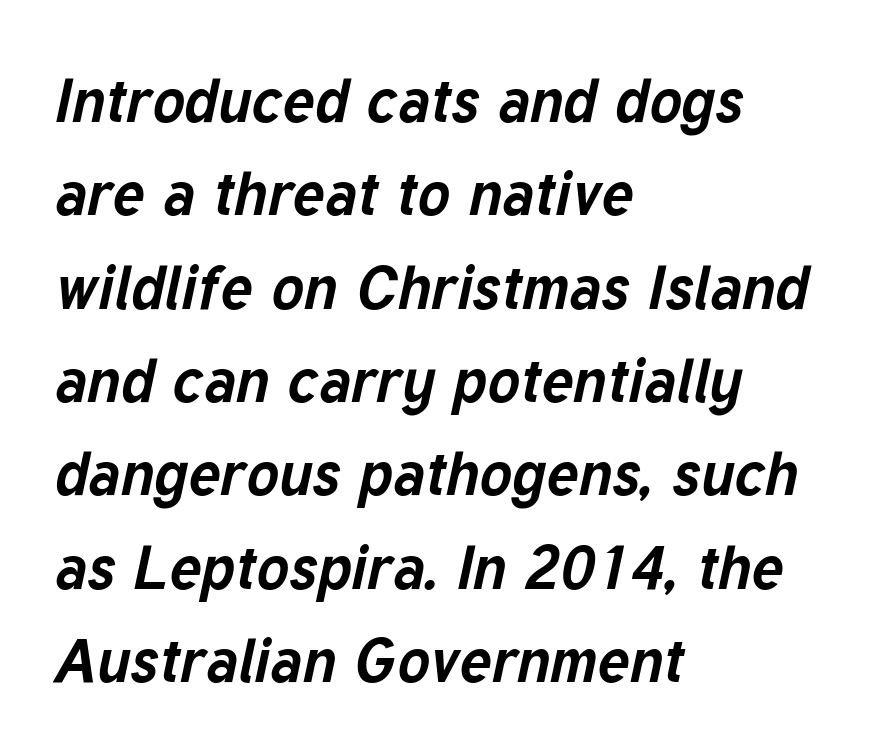
Q: Is the text bold? A: Yes.
Q: Is the text italic (slanted)? A: Yes, it leans right by about 12 degrees.
Q: Is the text underlined? A: No.
Q: How is the paragraph aligned? A: Left-aligned.
Q: Is the spacing between letters normal or unusually wide? A: Normal.
Q: Is the spacing between lines tight, normal or loose? A: Normal.
Q: Width (condensed, normal, or wide)? A: Normal.
Q: Stroke contrast? A: Low.
Q: x-height? A: Medium.
Q: Monospaced? A: No.
